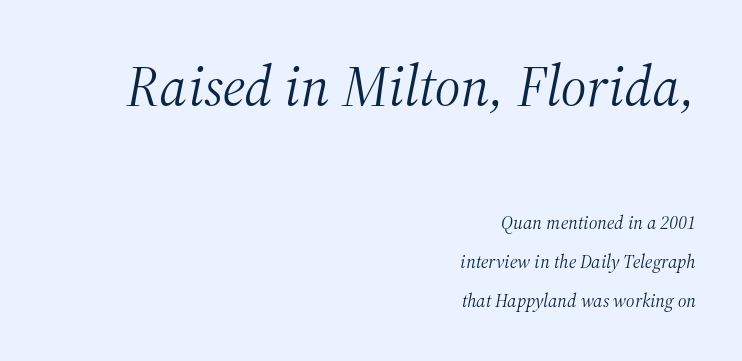
Tracking here is standard; glyphs follow each other at the usual distance. Is the block centered? No — it sits flush against the right margin. Small tapered or slab feet sit at the stroke ends, so this counts as serif. Characters are canted at an angle relative to the baseline's perpendicular.
